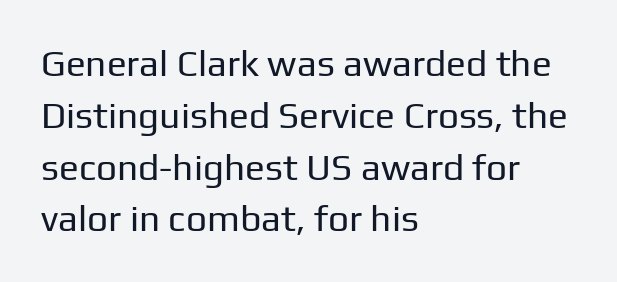
These lines keep a tight, regular rhythm from letter to letter. No feet cap the strokes, marking this as sans-serif type. The passage shown is typed in a proportional face where columns would drift. Weight class: somewhere from thin through regular. The rendering anchors every line to the left-hand side. Nobody drew a line under any word here.
